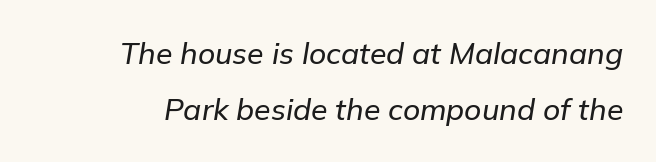
The image shows 30 px text type, italic (leaning right); set line spacing 1.87x, normal letter spacing, not underlined; low stroke contrast and a medium x-height.
